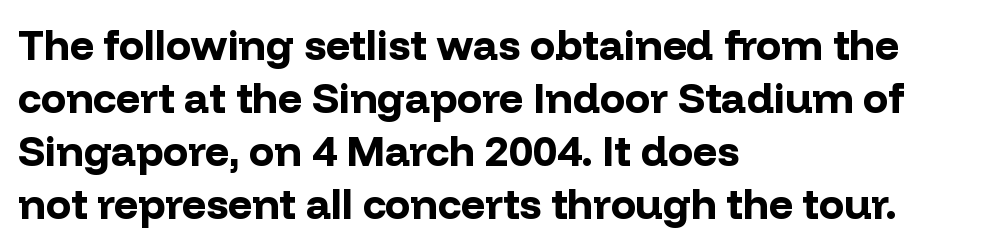
If you measured baseline to baseline, you'd find a middling distance. Do the characters align in a grid? No, the font is proportional. The characters display no serif detailing; their extremities are plain. No italicization has been applied; the sample stays upright.
